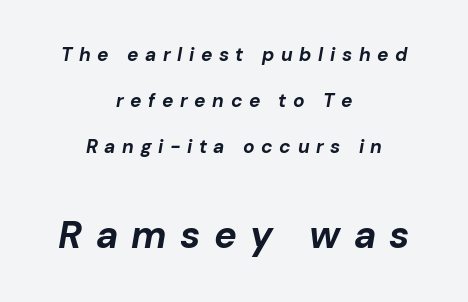
Q: Is the text bold? A: Yes.
Q: Is the text italic (slanted)? A: Yes, it leans right by about 10 degrees.
Q: Is the text underlined? A: No.
Q: How is the paragraph aligned? A: Centered.
Q: Is the spacing between letters normal or unusually wide? A: Unusually wide.
Q: Is the spacing between lines tight, normal or loose? A: Loose.
Q: Which block of text is set in a larger size, the first (top) or the second (bottom)? A: The second (bottom) one.
Q: Width (condensed, normal, or wide)? A: Normal.
Q: Stroke contrast? A: Low.
Q: x-height? A: Medium.
Q: Monospaced? A: No.
